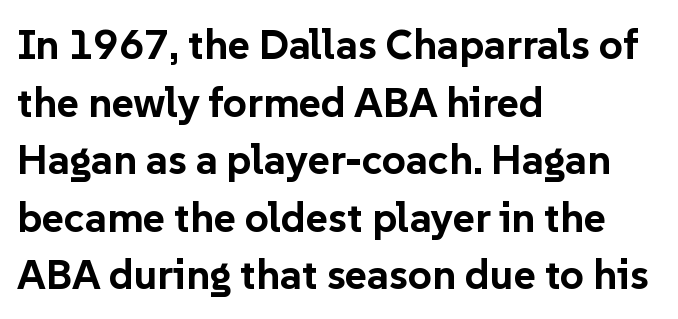
A typesetter would call this leading conventional body-copy spacing. The letters sit at their default tracking, neither squeezed nor spread. The designer went with a sans here, leaving each stem footless. The passage shown is emphatically bold. Every stem runs plumb, perpendicular to the baseline. Decoration check: the copy has no underline.
